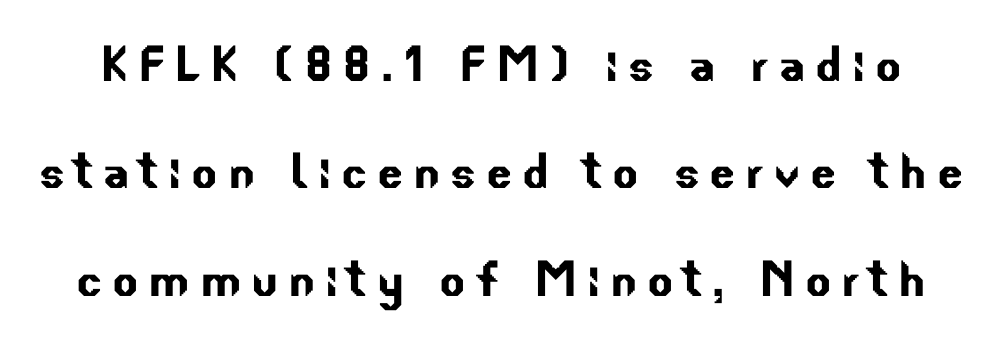
Q: Is the typeface a serif or a sans-serif typeface? A: Sans-serif.
Q: Is the text underlined? A: No.
Q: Width (condensed, normal, or wide)? A: Normal.
Q: Stroke contrast? A: Low.
Q: x-height? A: Small.
Q: Monospaced? A: No.
